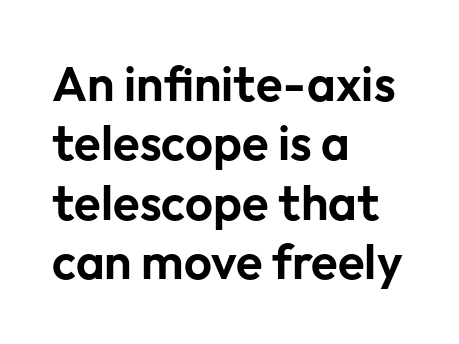
The image shows 49 px sans-serif type, upright; set left-aligned, line spacing 1.21x, normal letter spacing, not underlined; low stroke contrast and a medium x-height.
